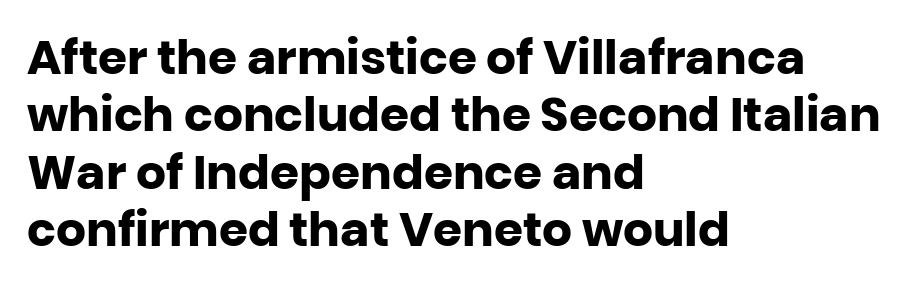
In CSS terms this would be text-align: left. The passage shown is emphatically bold. The rendering uses natural spacing where letterforms have individual widths. Observe the absence of serifs on each vertical stroke in this sample. Check under the words: just untouched page.
